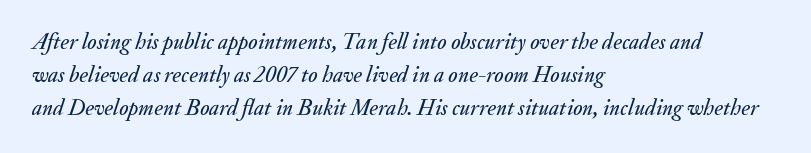
The image shows 22 px text type, italic (leaning right); set left-aligned, normal line spacing (1.5x), normal letter spacing, not underlined.
